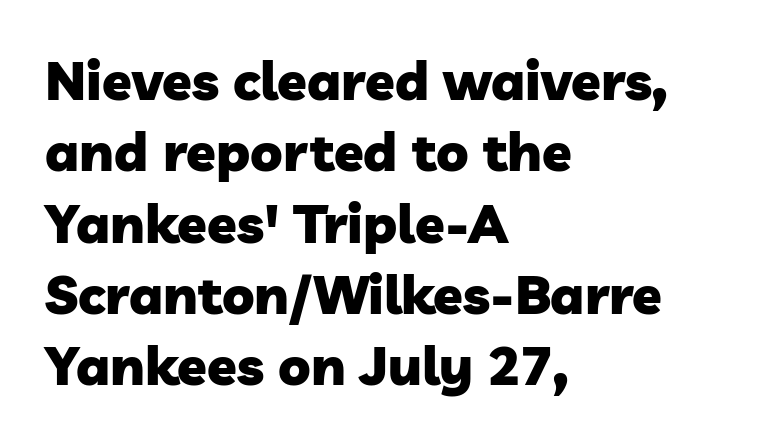
The image shows 54 px heavy sans-serif type; set left-aligned, normal line spacing (1.32x), normal letter spacing, not underlined; low stroke contrast and a medium x-height.
